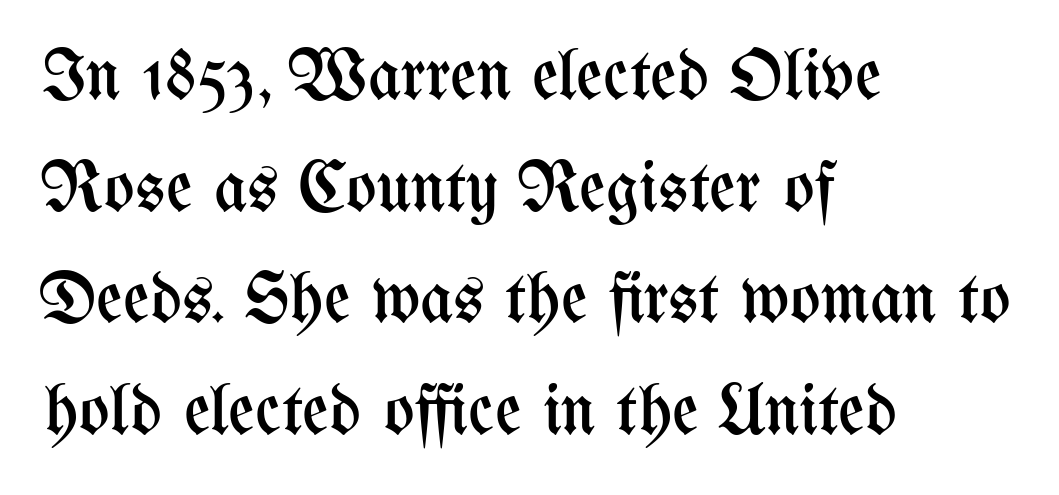
{"italic": "no", "bold": "no", "weight": "regular", "width": "condensed", "stroke_contrast": "medium", "x_height": "medium", "monospaced": "no", "underline": "no", "align": "left", "line_spacing": "normal", "line_spacing_ratio": 1.55, "letter_spacing": "normal", "letter_spacing_em": 0.0, "glyph_px": 72}
